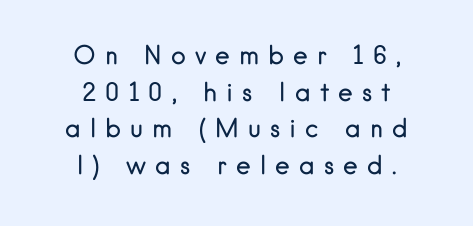
{"italic": "no", "bold": "no", "underline": "no", "align": "center", "line_spacing": "normal", "line_spacing_ratio": 1.47, "letter_spacing": "wide", "letter_spacing_em": 0.36, "glyph_px": 25}
